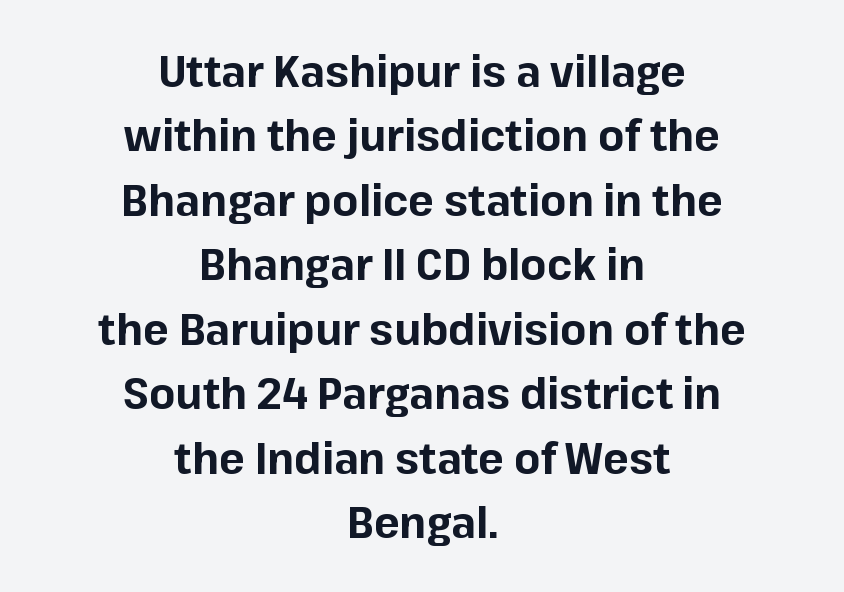
Both edges are ragged and mirror each other, which tells us the setting is centered. Caption: bold face, heavy strokes. Style check: upright. Character widths vary here, with narrow letters taking less room than wide ones.
